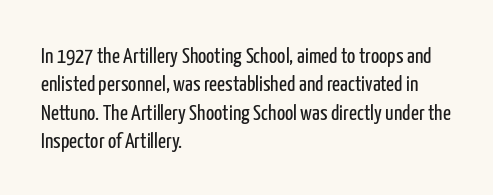
Q: Is the text bold? A: No.
Q: Is the text italic (slanted)? A: No, it is upright.
Q: Is the text underlined? A: No.
Q: How is the paragraph aligned? A: Left-aligned.
Q: Is the spacing between letters normal or unusually wide? A: Normal.
Q: Is the spacing between lines tight, normal or loose? A: Normal.
